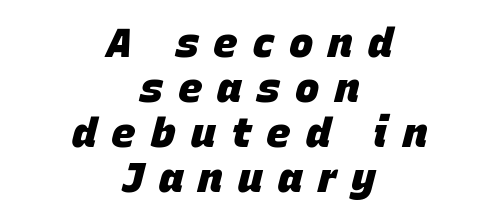
The image shows 41 px heavy type, italic (leaning right); set centered, tight line spacing (1.1x), unusually wide letter spacing (+0.37 em), not underlined; low stroke contrast and a large x-height.
